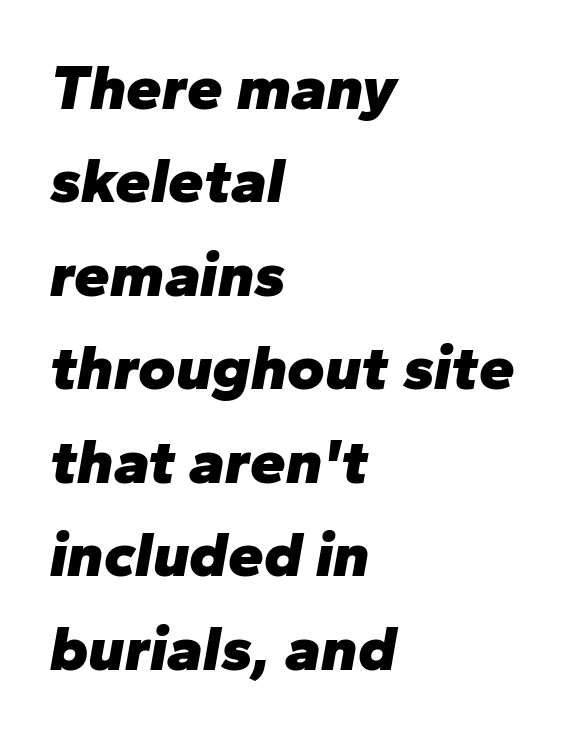
The image shows 64 px heavy type, italic (leaning right); set left-aligned, normal line spacing (1.46x), normal letter spacing, not underlined; low stroke contrast and a medium x-height.
